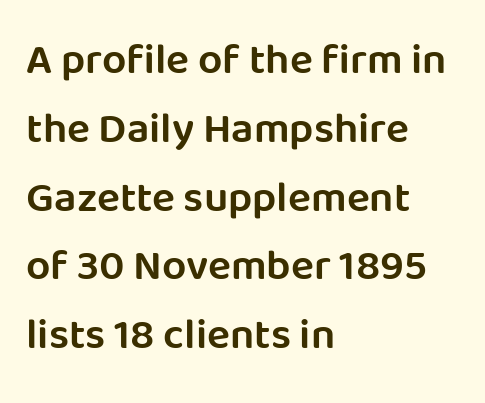
{"serif": "no", "italic": "no", "bold": "semi", "weight": "semibold", "width": "normal", "stroke_contrast": "low", "x_height": "large", "monospaced": "no", "underline": "no", "align": "left", "line_spacing": "normal", "line_spacing_ratio": 1.6, "letter_spacing": "normal", "letter_spacing_em": 0.0, "glyph_px": 43}
